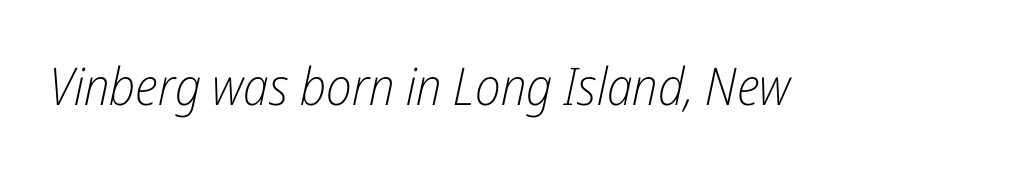
{"italic": "yes", "lean": "right", "slant_degrees": 12, "bold": "no", "weight": "light", "width": "condensed", "stroke_contrast": "low", "x_height": "medium", "monospaced": "no", "underline": "no", "letter_spacing": "normal", "letter_spacing_em": 0.0, "glyph_px": 52}
